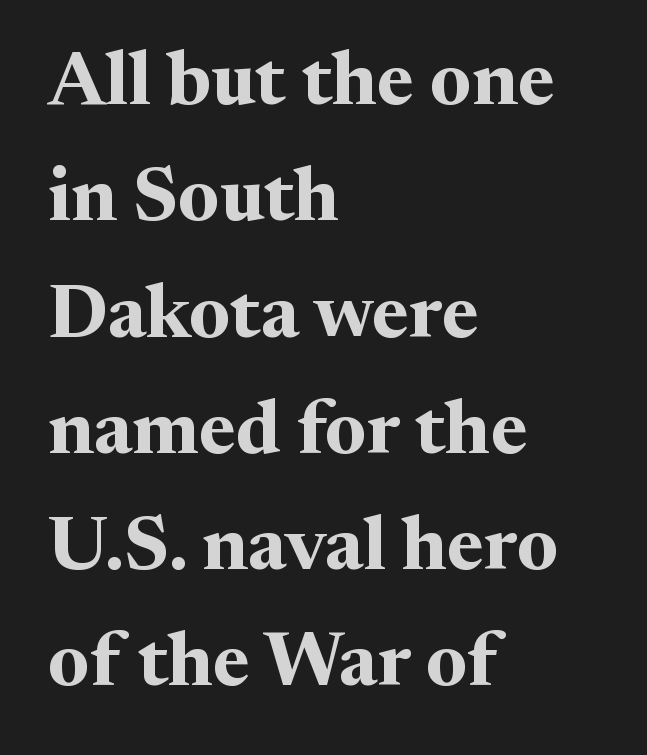
The image shows 76 px bold serif type, upright; set left-aligned, normal line spacing (1.53x), normal letter spacing, not underlined; medium stroke contrast and a medium x-height.
